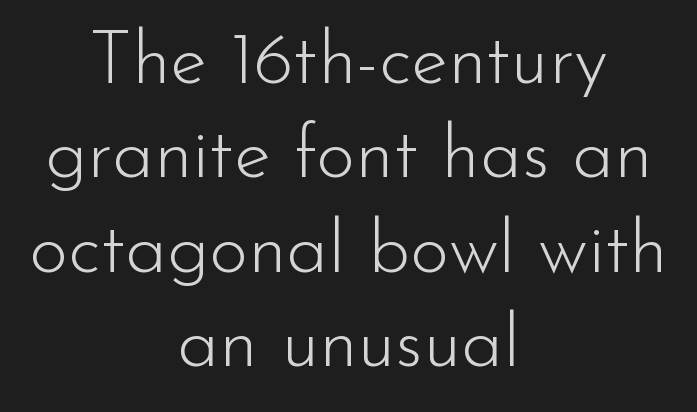
The image shows 75 px light sans-serif type, upright; set centered, normal line spacing (1.26x), normal letter spacing, not underlined; low stroke contrast and a small x-height.
